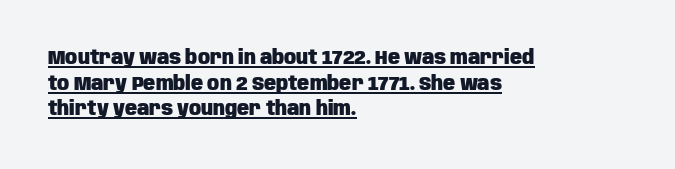
Q: Is the text bold? A: Yes.
Q: Is the text italic (slanted)? A: No, it is upright.
Q: Is the text underlined? A: Yes.
Q: How is the paragraph aligned? A: Left-aligned.
Q: Is the spacing between letters normal or unusually wide? A: Normal.
Q: Is the spacing between lines tight, normal or loose? A: Normal.
